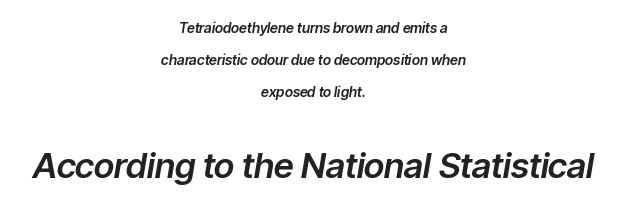
{"italic": "yes", "lean": "right", "slant_degrees": 9, "width": "normal", "stroke_contrast": "low", "x_height": "medium", "monospaced": "no", "underline": "no", "align": "center", "line_spacing": "loose", "line_spacing_ratio": 2.3, "letter_spacing": "normal", "letter_spacing_em": 0.0, "larger_block": "second", "size_ratio": 2.5, "glyph_px": 35}
